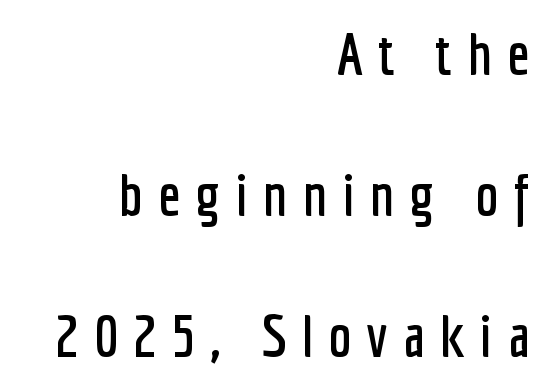
The image shows 59 px condensed sans-serif type, upright; set right-aligned, loose line spacing (2.39x), unusually wide letter spacing (+0.25 em), not underlined; low stroke contrast and a medium x-height.
